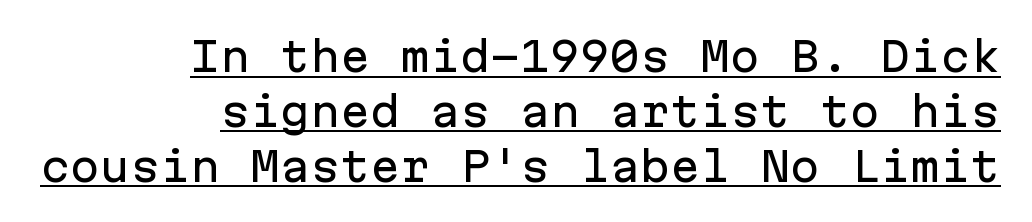
{"serif": "no", "italic": "no", "width": "normal", "stroke_contrast": "low", "x_height": "medium", "monospaced": "yes", "underline": "yes", "align": "right", "line_spacing": "normal", "line_spacing_ratio": 1.37, "letter_spacing": "normal", "letter_spacing_em": 0.0, "glyph_px": 40}
